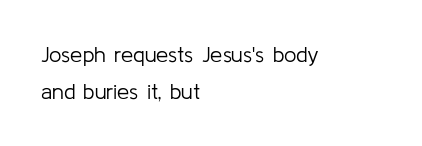
The image shows 22 px text type, upright; set left-aligned, normal line spacing (1.7x), normal letter spacing, not underlined.
